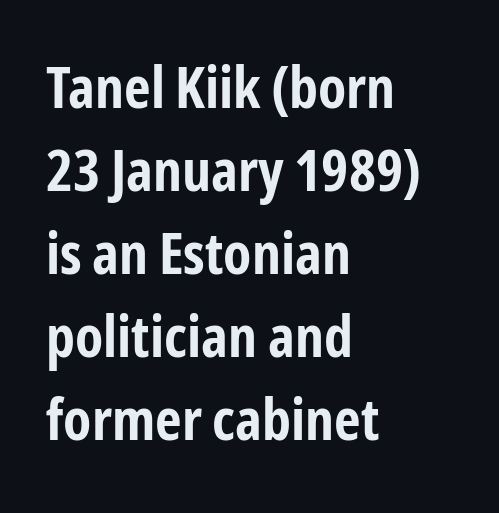
{"serif": "no", "italic": "no", "bold": "yes", "weight": "bold", "width": "condensed", "stroke_contrast": "low", "x_height": "medium", "monospaced": "no", "underline": "no", "align": "left", "line_spacing": "normal", "line_spacing_ratio": 1.43, "letter_spacing": "normal", "letter_spacing_em": 0.0, "glyph_px": 58}
